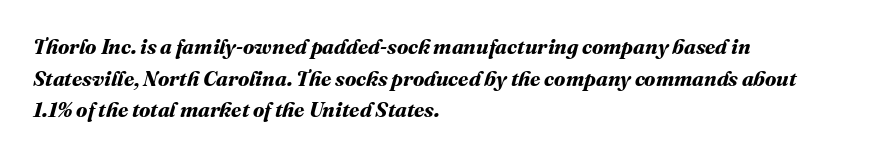
Check the space under the baseline: it is left empty. Typeset ragged right — the left edge is the straight one. Typographic density is high because the face is bold. The rendering keeps characters at their native spacing.
